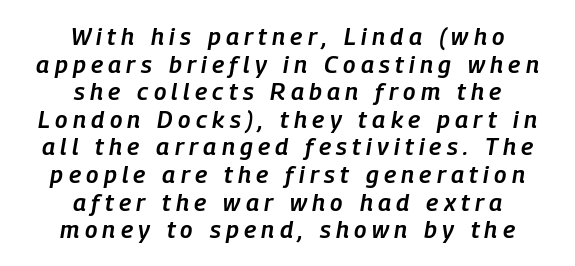
Q: Is the text bold? A: Semi-bold.
Q: Is the text italic (slanted)? A: Yes, it leans right by about 9 degrees.
Q: Is the text underlined? A: No.
Q: How is the paragraph aligned? A: Centered.
Q: Is the spacing between letters normal or unusually wide? A: Unusually wide.
Q: Is the spacing between lines tight, normal or loose? A: Tight.
